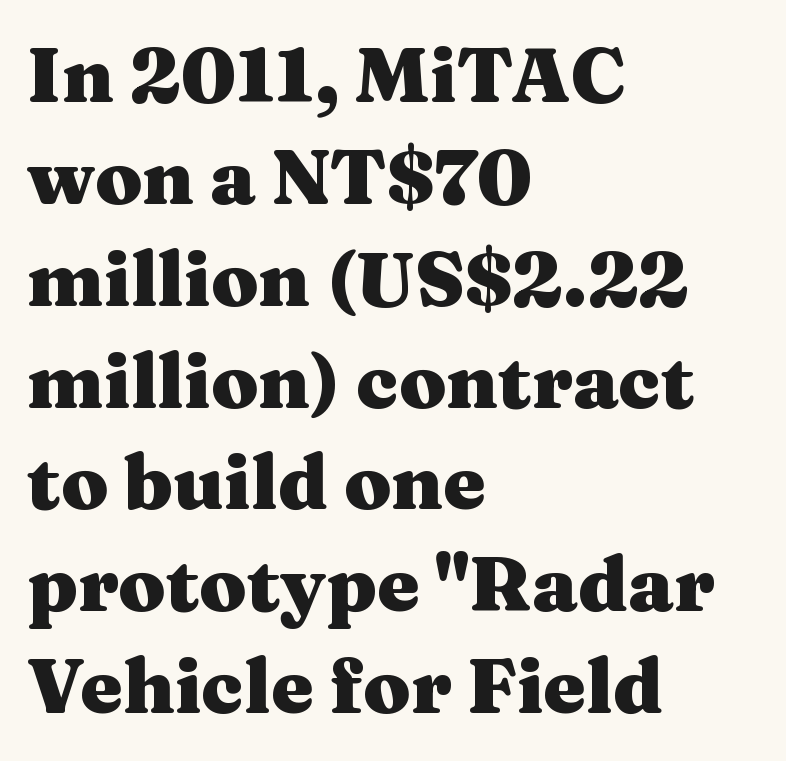
{"serif": "yes", "italic": "no", "bold": "yes", "weight": "heavy", "width": "wide", "stroke_contrast": "medium", "x_height": "medium", "monospaced": "no", "underline": "no", "align": "left", "line_spacing": "normal", "line_spacing_ratio": 1.34, "letter_spacing": "normal", "letter_spacing_em": 0.0, "glyph_px": 76}
